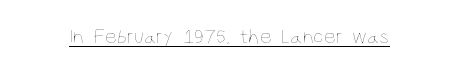
The image shows 21 px text type, upright; set normal letter spacing, underlined.
